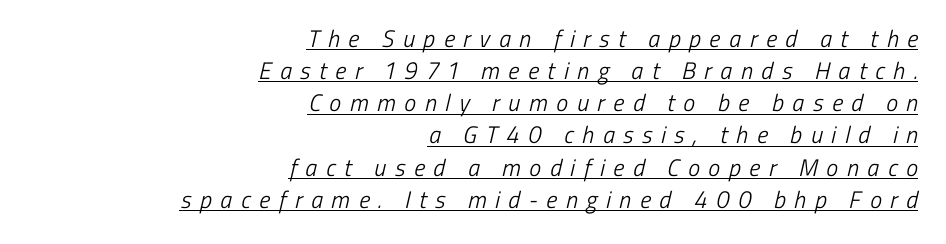
{"bold": "no", "underline": "yes", "align": "right", "line_spacing": "normal", "line_spacing_ratio": 1.34, "letter_spacing": "wide", "letter_spacing_em": 0.36, "glyph_px": 24}
